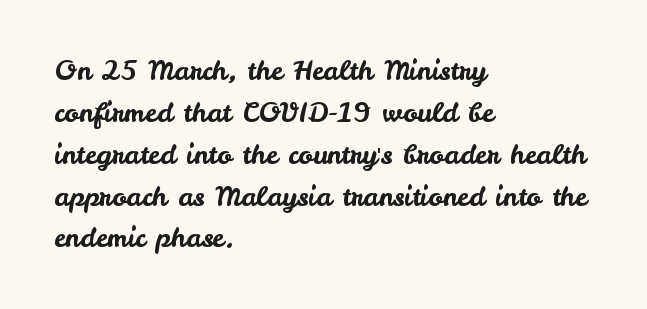
Q: Is the text italic (slanted)? A: Yes.
Q: Is the text underlined? A: No.
Q: How is the paragraph aligned? A: Left-aligned.
Q: Is the spacing between letters normal or unusually wide? A: Normal.
Q: Is the spacing between lines tight, normal or loose? A: Normal.
